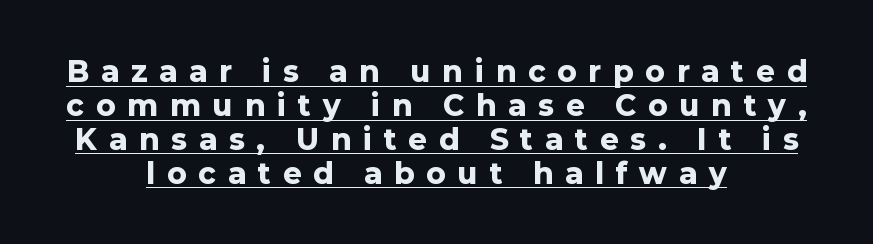
{"serif": "no", "italic": "no", "bold": "yes", "weight": "heavy", "width": "normal", "stroke_contrast": "low", "x_height": "medium", "monospaced": "no", "underline": "yes", "align": "center", "line_spacing_ratio": 1.21, "letter_spacing": "wide", "letter_spacing_em": 0.44, "glyph_px": 28}
